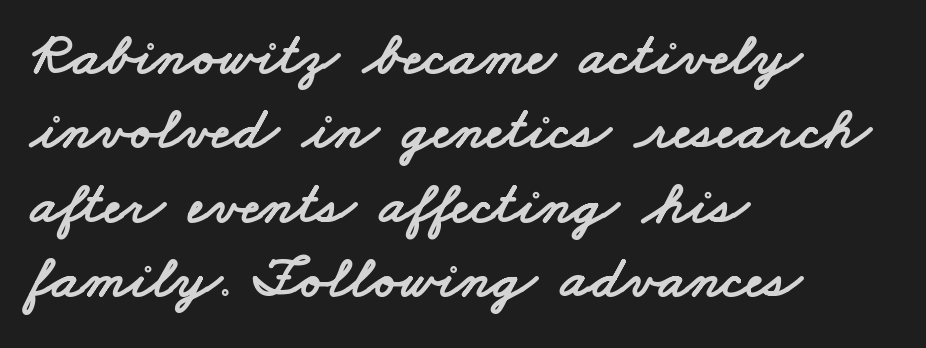
Compared with typical body copy, the letter spacing here is the same. You can tell from the bare stems that sans-serif type was used. Each letter keeps its own natural width here, so spacing adapts to shape. Which margin do the lines hug? The left one — the right edge is uneven. Descender tails drop into unmarked territory.
